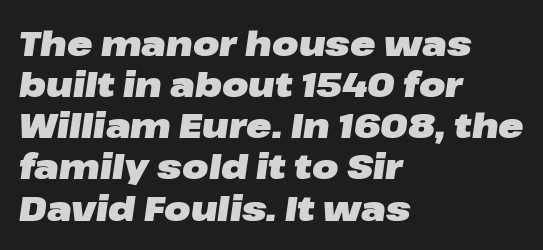
Q: Is the text bold? A: Yes.
Q: Is the text italic (slanted)? A: Yes, it leans right by about 8 degrees.
Q: Is the text underlined? A: No.
Q: How is the paragraph aligned? A: Left-aligned.
Q: Is the spacing between letters normal or unusually wide? A: Normal.
Q: Width (condensed, normal, or wide)? A: Wide.
Q: Stroke contrast? A: Low.
Q: x-height? A: Medium.
Q: Monospaced? A: No.
